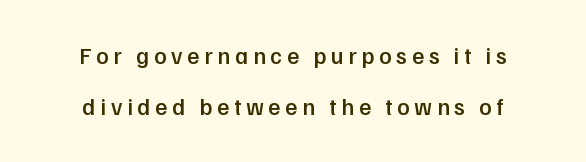
{"italic": "no", "bold": "semi", "underline": "no", "align": "center", "line_spacing": "loose", "line_spacing_ratio": 2.23, "letter_spacing": "wide", "letter_spacing_em": 0.21, "glyph_px": 23}
